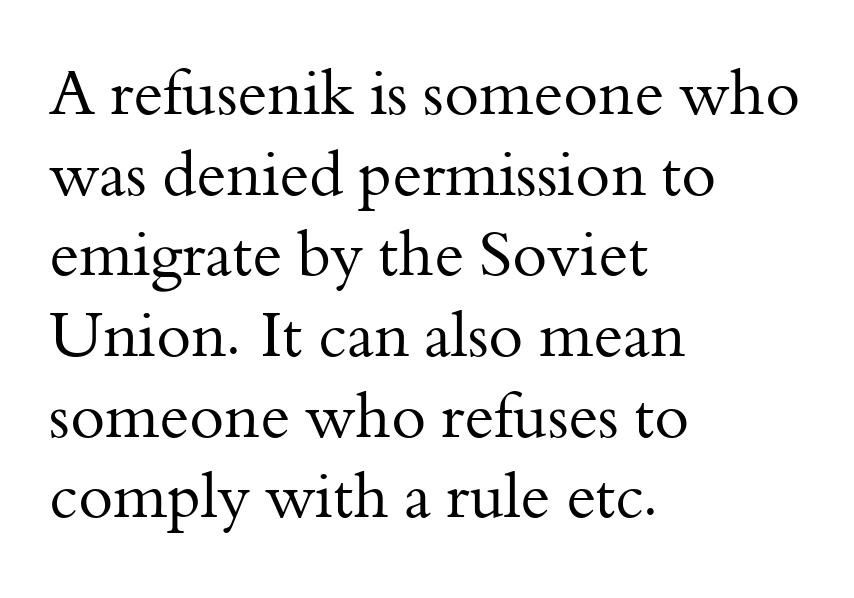
Note: serifs present on the glyphs. Quick note: not italic, upright. The strokes carry an ordinary text weight at most. Anything drawn beneath the words? Only blank space.
